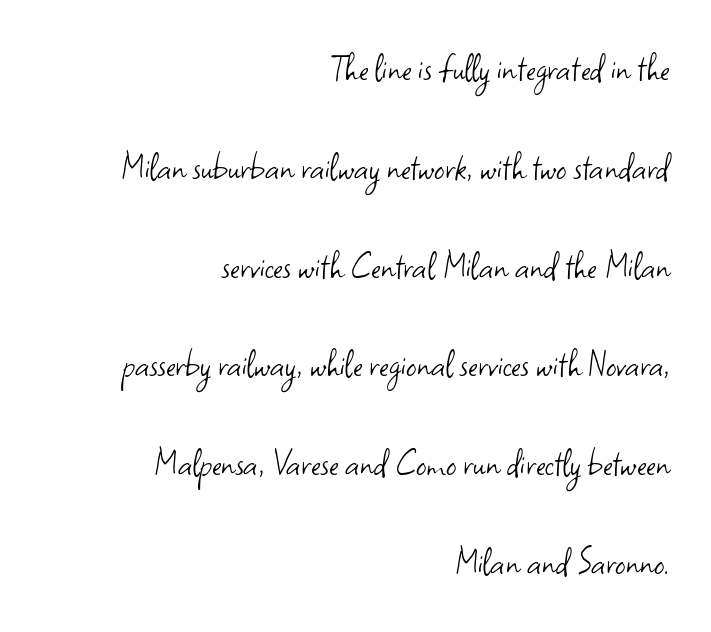
{"serif": "no", "bold": "no", "weight": "light", "width": "normal", "stroke_contrast": "low", "x_height": "small", "monospaced": "no", "underline": "no", "align": "right", "line_spacing": "loose", "line_spacing_ratio": 2.41, "letter_spacing": "normal", "letter_spacing_em": 0.0, "glyph_px": 41}
